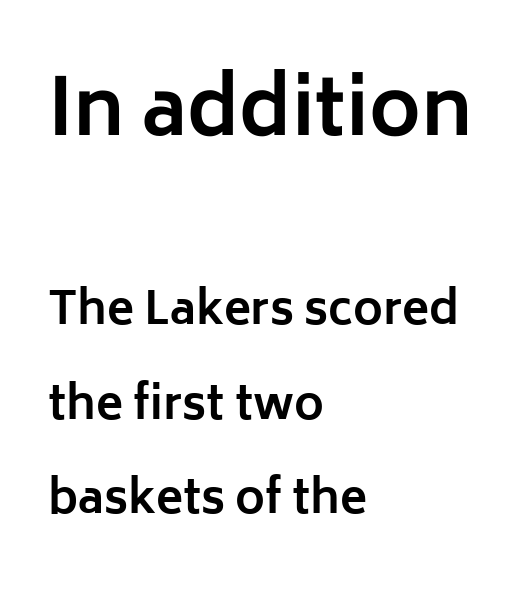
{"serif": "no", "italic": "no", "bold": "yes", "weight": "bold", "width": "normal", "stroke_contrast": "low", "x_height": "medium", "monospaced": "no", "underline": "no", "align": "left", "line_spacing": "loose", "line_spacing_ratio": 2.1, "letter_spacing": "normal", "letter_spacing_em": 0.0, "larger_block": "first", "size_ratio": 1.73, "glyph_px": 78}
